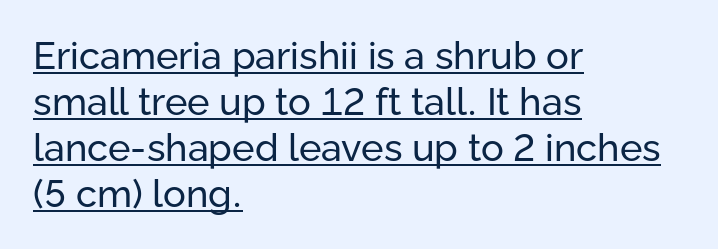
Nope, no serifs anywhere on these letters. Note the varied advance widths — an 'i' is clearly narrower than an 'm'. Every row of glyphs begins at an identical x-position on the left. Looks like someone drew a line under every word here. The face looks like a standard text weight, possibly lighter.
